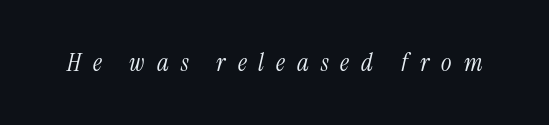
{"italic": "yes", "lean": "right", "slant_degrees": 13, "bold": "no", "underline": "no", "letter_spacing": "wide", "letter_spacing_em": 0.48, "glyph_px": 25}
